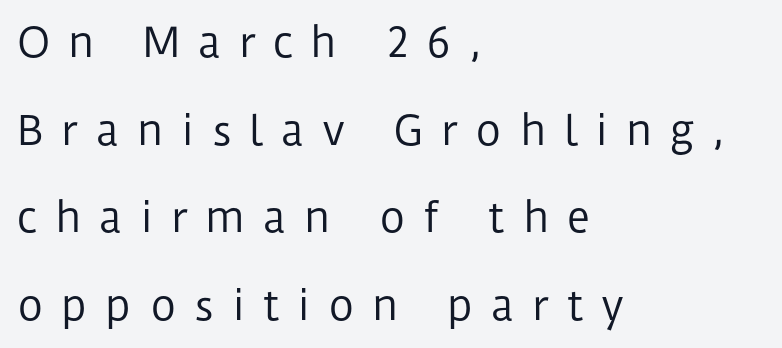
Reading down the column, the eye jumps a long way to each next line. Does the type have serifs? No, each stem ends abruptly. One-word summary of the alignment: left. Posture: upright roman.
